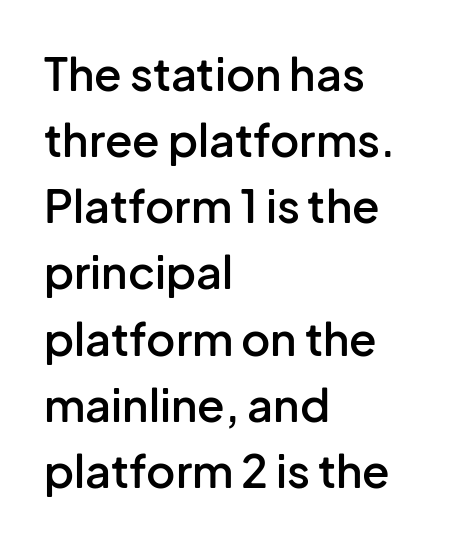
{"serif": "no", "italic": "no", "bold": "semi", "weight": "semibold", "width": "normal", "stroke_contrast": "low", "x_height": "medium", "monospaced": "no", "underline": "no", "align": "left", "line_spacing": "normal", "line_spacing_ratio": 1.47, "letter_spacing": "normal", "letter_spacing_em": 0.0, "glyph_px": 45}
